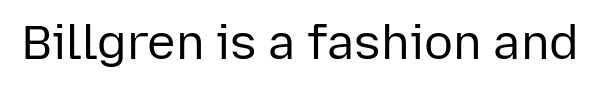
Observe the absence of serifs on each vertical stroke in this sample. The passage shown has conventional tracking throughout. Every character sits straight up, as roman type does. No letter is thick-stroked: the sample isn't bold. Think of a printed novel: that variable character pitch is what you see here. The area under the type is left untouched.
